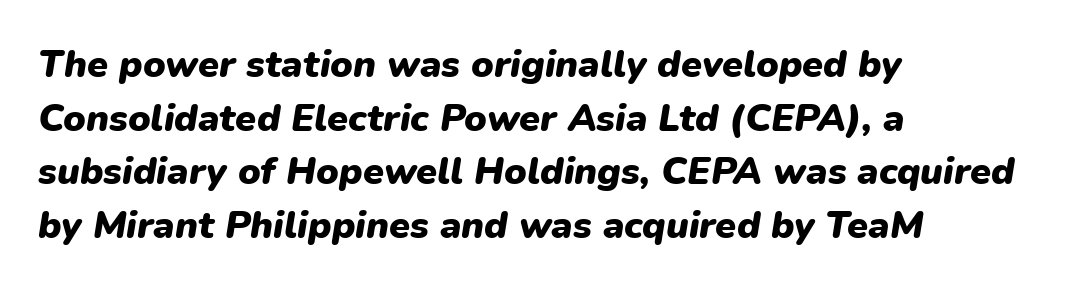
The space beneath each line is pristine and unruled. Between one letter and the next there's only the usual sliver of space. The space between consecutive lines is moderate. Slanted lettering throughout. The rendering uses natural spacing where letterforms have individual widths.
